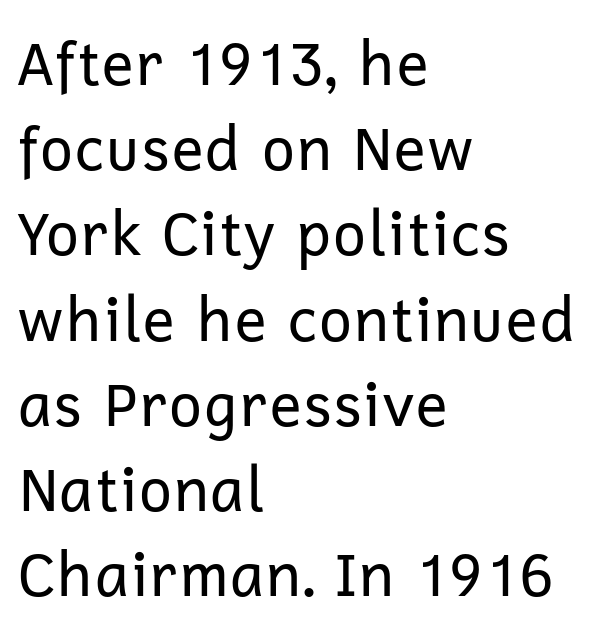
Q: Is the text bold? A: No.
Q: Is the text italic (slanted)? A: No, it is upright.
Q: Is the typeface a serif or a sans-serif typeface? A: Sans-serif.
Q: Is the text underlined? A: No.
Q: How is the paragraph aligned? A: Left-aligned.
Q: Is the spacing between letters normal or unusually wide? A: Normal.
Q: Is the spacing between lines tight, normal or loose? A: Normal.
Q: Width (condensed, normal, or wide)? A: Normal.
Q: Stroke contrast? A: Low.
Q: x-height? A: Medium.
Q: Monospaced? A: No.
